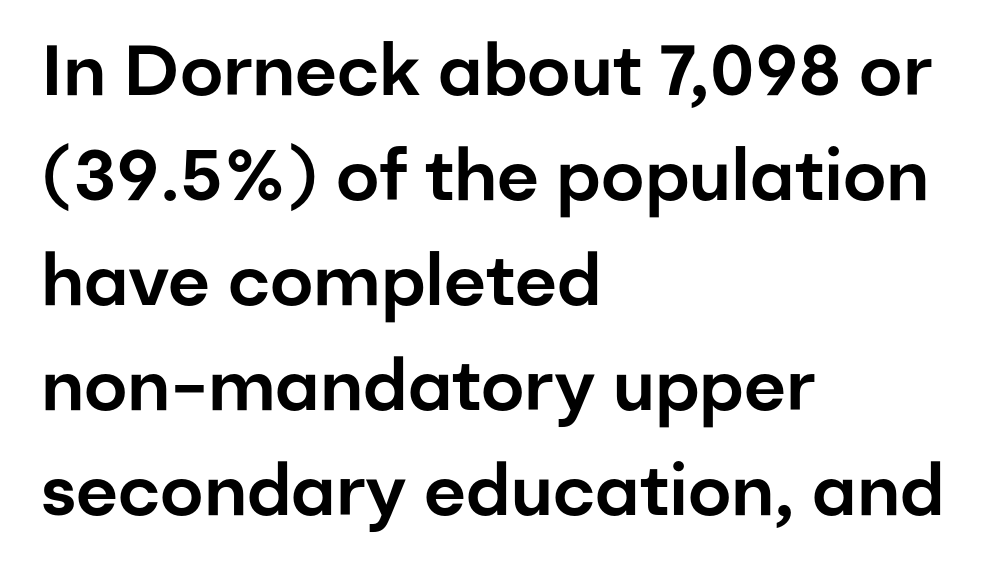
Q: Is the text italic (slanted)? A: No, it is upright.
Q: Is the typeface a serif or a sans-serif typeface? A: Sans-serif.
Q: Is the text underlined? A: No.
Q: How is the paragraph aligned? A: Left-aligned.
Q: Is the spacing between letters normal or unusually wide? A: Normal.
Q: Is the spacing between lines tight, normal or loose? A: Normal.
Q: Width (condensed, normal, or wide)? A: Normal.
Q: Stroke contrast? A: Low.
Q: x-height? A: Medium.
Q: Monospaced? A: No.
